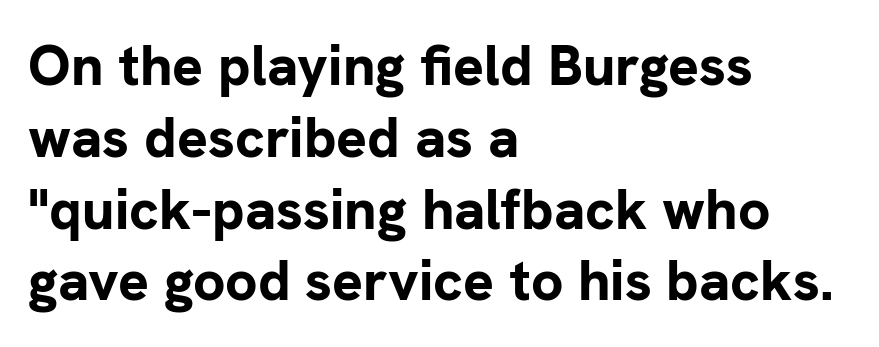
{"serif": "no", "italic": "no", "bold": "yes", "weight": "bold", "width": "normal", "stroke_contrast": "low", "x_height": "medium", "monospaced": "no", "underline": "no", "align": "left", "line_spacing": "normal", "line_spacing_ratio": 1.26, "letter_spacing": "normal", "letter_spacing_em": 0.0, "glyph_px": 57}
